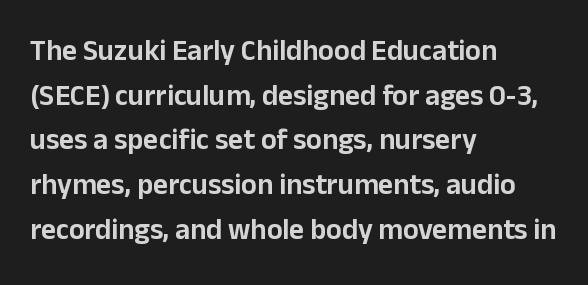
The image shows 29 px sans-serif type, upright; set left-aligned, normal line spacing (1.54x), normal letter spacing, not underlined; low stroke contrast and a medium x-height.
